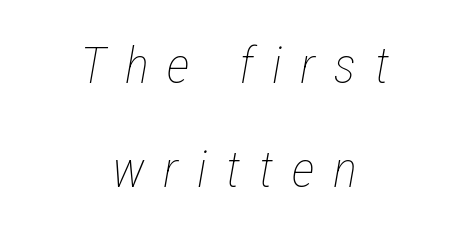
Q: Is the text bold? A: No.
Q: Is the text italic (slanted)? A: Yes, it leans right by about 12 degrees.
Q: Is the text underlined? A: No.
Q: How is the paragraph aligned? A: Centered.
Q: Is the spacing between letters normal or unusually wide? A: Unusually wide.
Q: Is the spacing between lines tight, normal or loose? A: Loose.
Q: Width (condensed, normal, or wide)? A: Condensed.
Q: Stroke contrast? A: Low.
Q: x-height? A: Medium.
Q: Monospaced? A: No.
